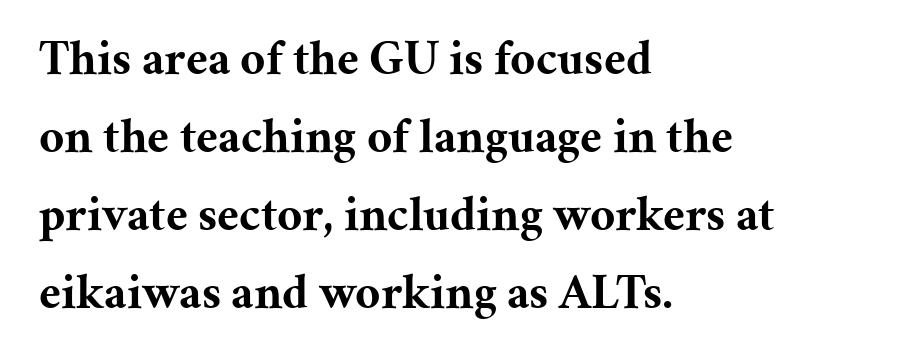
The image shows 49 px bold serif type, upright; set left-aligned, normal line spacing (1.59x), normal letter spacing, not underlined; medium stroke contrast and a medium x-height.
